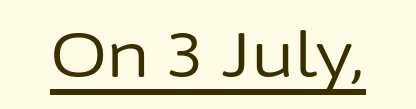
Rendered with straight, roman letterforms. Spacing verdict: proportional, widths tailored to each character. Words appear dense and cohesive because spacing is normal. Check the space under the baseline: a stroke is drawn there.
